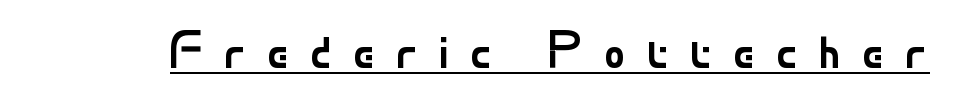
Italic: no, the glyphs are upright roman. Spacing verdict: proportional, widths tailored to each character. There is plenty of visible air inserted between adjacent glyphs. These characters rest on top of a visible drawn line. The typeface chosen for these lines omits serifs.
